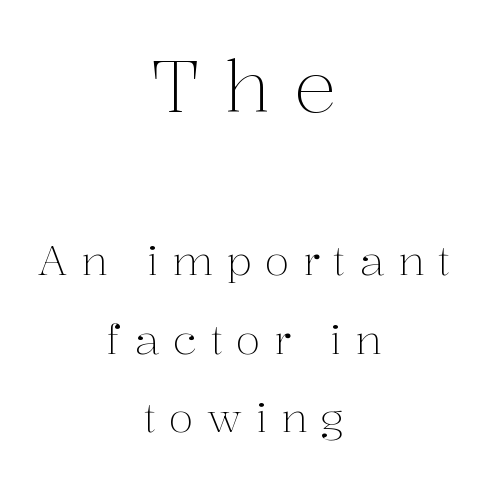
The image shows 72 px light serif type, upright; set centered, loose line spacing (1.92x), unusually wide letter spacing (+0.32 em), not underlined; the first (top) block is 1.76x larger; medium stroke contrast and a medium x-height.
